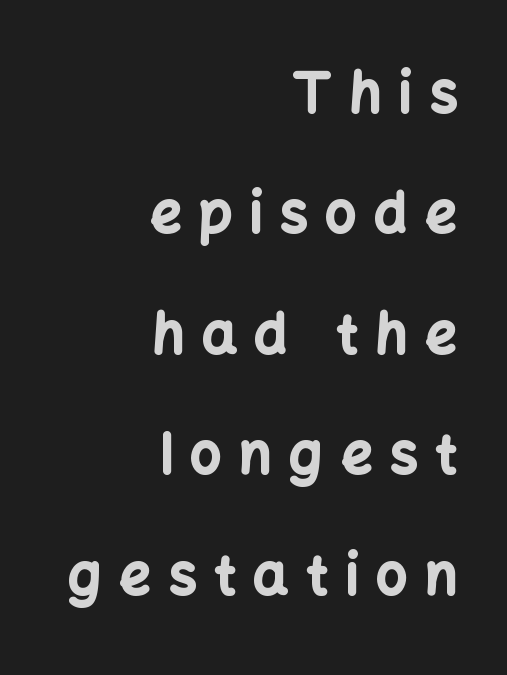
{"serif": "no", "italic": "no", "bold": "yes", "weight": "bold", "width": "normal", "stroke_contrast": "low", "x_height": "medium", "monospaced": "no", "underline": "no", "align": "right", "line_spacing": "loose", "line_spacing_ratio": 2.19, "letter_spacing": "wide", "letter_spacing_em": 0.32, "glyph_px": 55}
